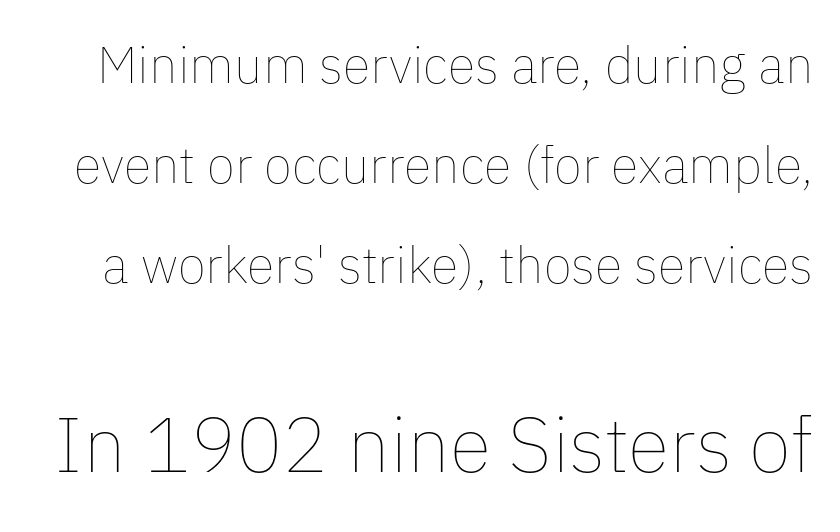
The image shows 77 px thin type, upright; set loose line spacing (1.96x), normal letter spacing, not underlined; the second (bottom) block is 1.51x larger; low stroke contrast and a medium x-height.
